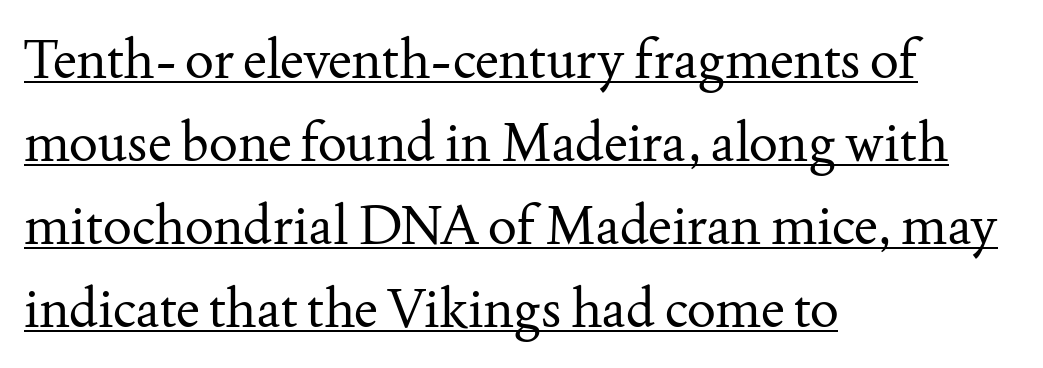
A student would call this left alignment; a typographer would say flush left, rag right. Evenly set lines give the paragraph a standard silhouette. The passage shown is typed in a proportional face where columns would drift. Standard letterfit; no display-style spreading of the glyphs. This rendering features underlined lettering.
